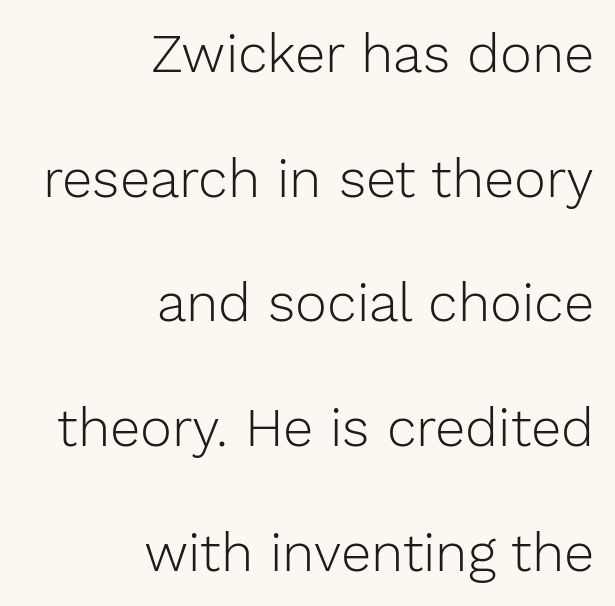
Q: Is the text bold? A: No.
Q: Is the text italic (slanted)? A: No, it is upright.
Q: Is the typeface a serif or a sans-serif typeface? A: Sans-serif.
Q: Is the text underlined? A: No.
Q: How is the paragraph aligned? A: Right-aligned.
Q: Is the spacing between letters normal or unusually wide? A: Normal.
Q: Is the spacing between lines tight, normal or loose? A: Loose.
Q: Width (condensed, normal, or wide)? A: Normal.
Q: Stroke contrast? A: Low.
Q: x-height? A: Medium.
Q: Monospaced? A: No.
